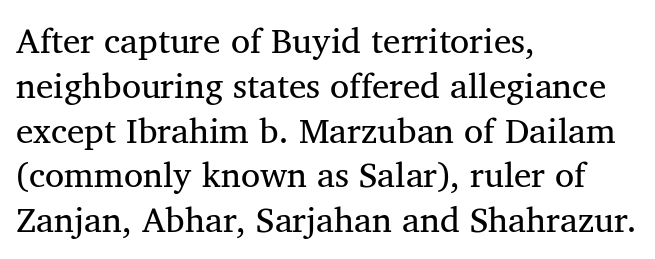
The passage shown is not underscored anywhere. Check where the strokes stop: tiny serifs finish them off. Think of a printed novel: that variable character pitch is what you see here. The cut favours lightness, reaching ordinary text weight at its darkest. The horizontal fit of the characters is conventional and even.
